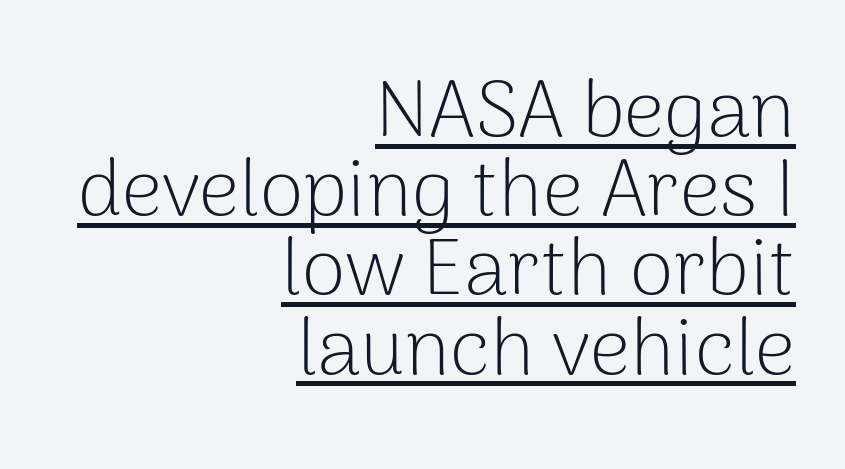
Q: Is the text bold? A: No.
Q: Is the text italic (slanted)? A: No, it is upright.
Q: Is the typeface a serif or a sans-serif typeface? A: Sans-serif.
Q: Is the text underlined? A: Yes.
Q: How is the paragraph aligned? A: Right-aligned.
Q: Is the spacing between letters normal or unusually wide? A: Normal.
Q: Is the spacing between lines tight, normal or loose? A: Tight.
Q: Width (condensed, normal, or wide)? A: Normal.
Q: Stroke contrast? A: Low.
Q: x-height? A: Medium.
Q: Monospaced? A: No.
